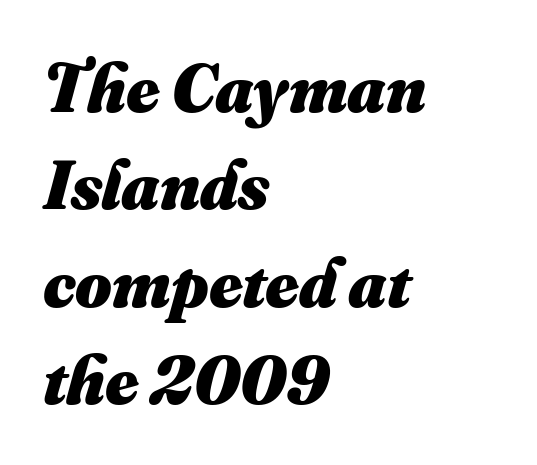
Q: Is the text bold? A: Yes.
Q: Is the text underlined? A: No.
Q: How is the paragraph aligned? A: Left-aligned.
Q: Is the spacing between letters normal or unusually wide? A: Normal.
Q: Is the spacing between lines tight, normal or loose? A: Normal.
Q: Width (condensed, normal, or wide)? A: Normal.
Q: Stroke contrast? A: Medium.
Q: x-height? A: Small.
Q: Monospaced? A: No.
